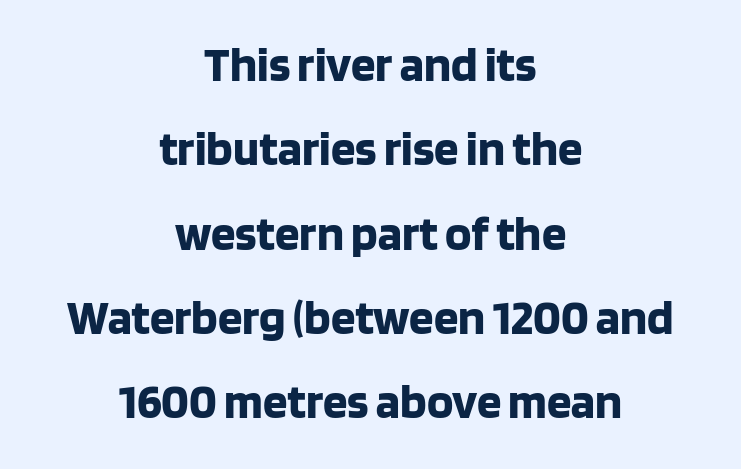
Q: Is the text bold? A: Yes.
Q: Is the text italic (slanted)? A: No, it is upright.
Q: Is the typeface a serif or a sans-serif typeface? A: Sans-serif.
Q: Is the text underlined? A: No.
Q: How is the paragraph aligned? A: Centered.
Q: Is the spacing between letters normal or unusually wide? A: Normal.
Q: Width (condensed, normal, or wide)? A: Normal.
Q: Stroke contrast? A: Low.
Q: x-height? A: Large.
Q: Monospaced? A: No.
